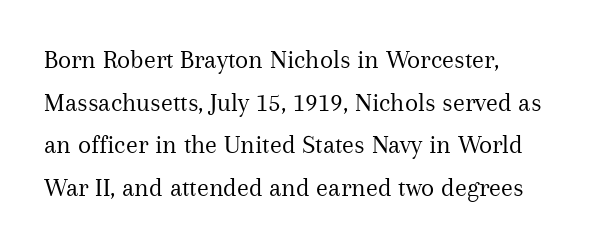
{"italic": "no", "bold": "no", "underline": "no", "align": "left", "line_spacing": "normal", "line_spacing_ratio": 1.58, "letter_spacing": "normal", "letter_spacing_em": 0.0, "glyph_px": 27}
